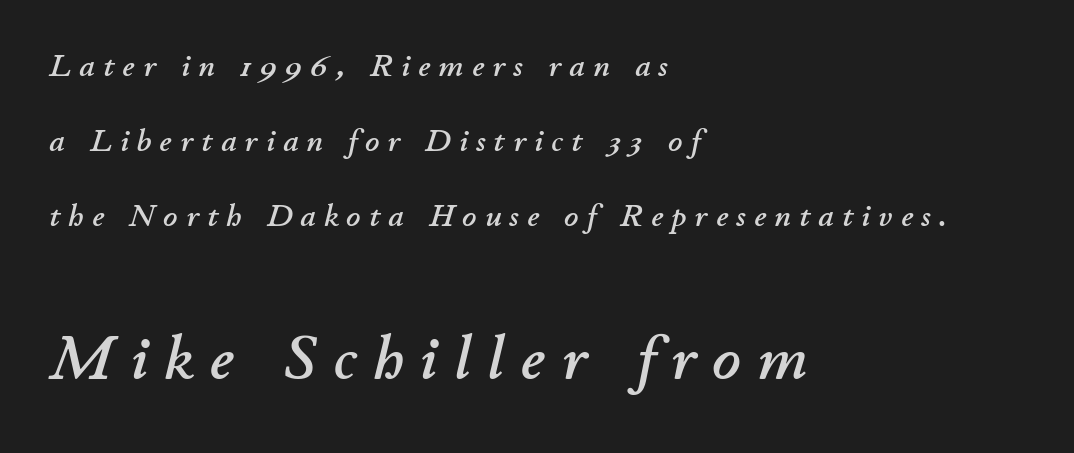
The image shows 62 px text type, italic (leaning right); set left-aligned, loose line spacing (2.42x), unusually wide letter spacing (+0.27 em), not underlined; the second (bottom) block is 2.0x larger; low stroke contrast and a small x-height.
